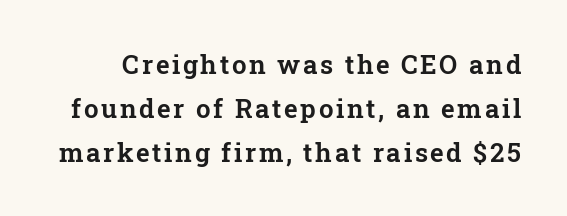
Q: Is the text italic (slanted)? A: No, it is upright.
Q: Is the text underlined? A: No.
Q: Is the spacing between lines tight, normal or loose? A: Normal.
